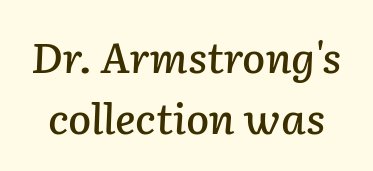
The image shows 42 px text type, italic (leaning right); set normal line spacing (1.46x), normal letter spacing, not underlined; low stroke contrast and a medium x-height.
